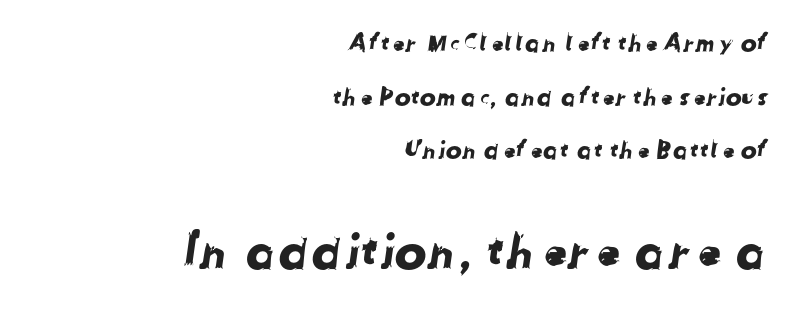
The image shows 48 px sans-serif type; set right-aligned, loose line spacing (2.23x), normal letter spacing, not underlined; the second (bottom) block is 2.0x larger; low stroke contrast and a medium x-height.
